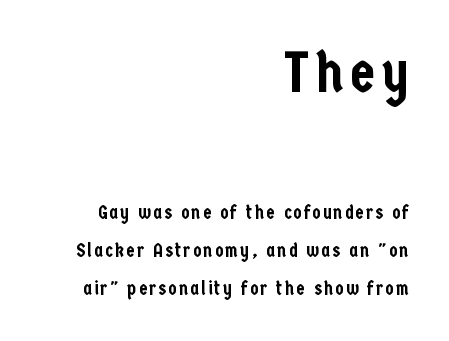
Q: Is the text italic (slanted)? A: No, it is upright.
Q: Is the typeface a serif or a sans-serif typeface? A: Sans-serif.
Q: Is the text underlined? A: No.
Q: How is the paragraph aligned? A: Right-aligned.
Q: Is the spacing between lines tight, normal or loose? A: Loose.
Q: Which block of text is set in a larger size, the first (top) or the second (bottom)? A: The first (top) one.
Q: Width (condensed, normal, or wide)? A: Condensed.
Q: Stroke contrast? A: Low.
Q: x-height? A: Medium.
Q: Monospaced? A: No.
